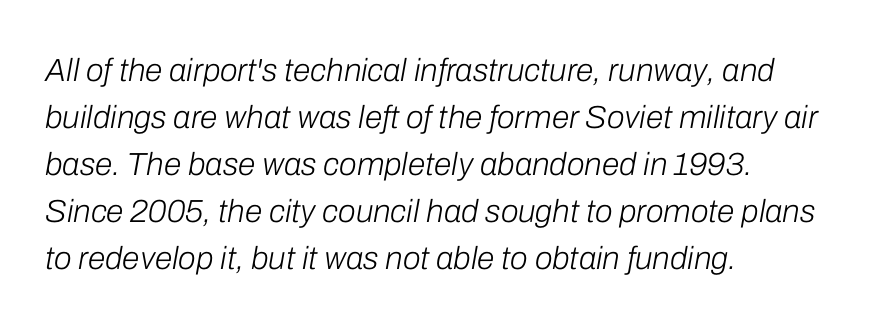
The image shows 32 px light type, italic (leaning right); set left-aligned, normal line spacing (1.47x), normal letter spacing, not underlined; low stroke contrast and a medium x-height.
